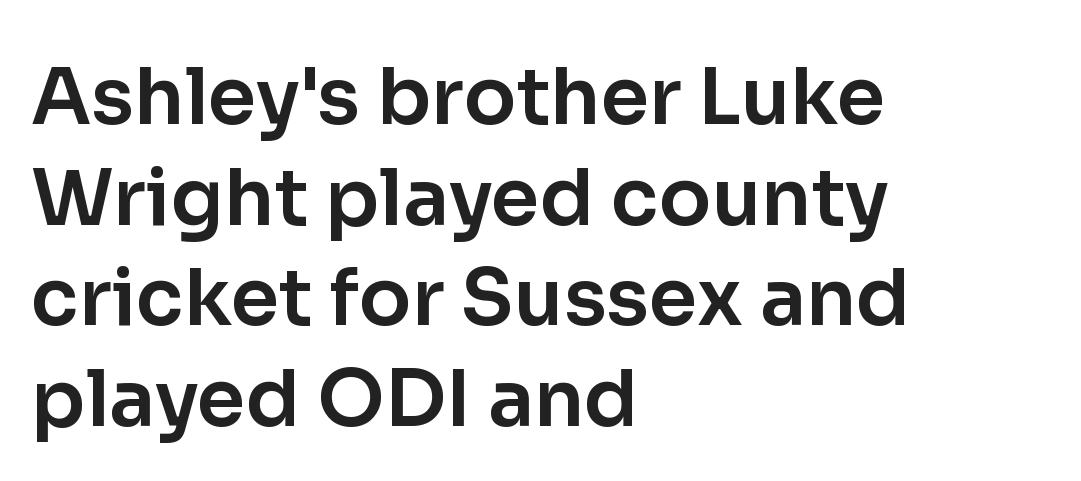
Q: Is the text italic (slanted)? A: No, it is upright.
Q: Is the typeface a serif or a sans-serif typeface? A: Sans-serif.
Q: Is the text underlined? A: No.
Q: How is the paragraph aligned? A: Left-aligned.
Q: Is the spacing between letters normal or unusually wide? A: Normal.
Q: Is the spacing between lines tight, normal or loose? A: Normal.
Q: Width (condensed, normal, or wide)? A: Normal.
Q: Stroke contrast? A: Low.
Q: x-height? A: Medium.
Q: Monospaced? A: No.
